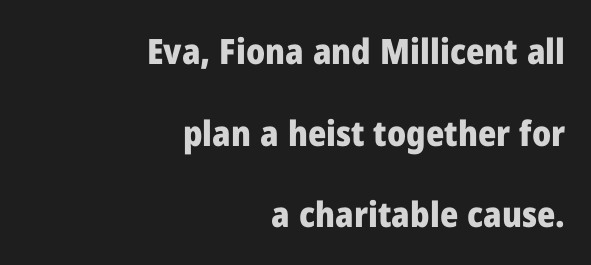
The image shows 35 px heavy sans-serif type, upright; set right-aligned, loose line spacing (2.33x), normal letter spacing, not underlined; low stroke contrast and a medium x-height.
